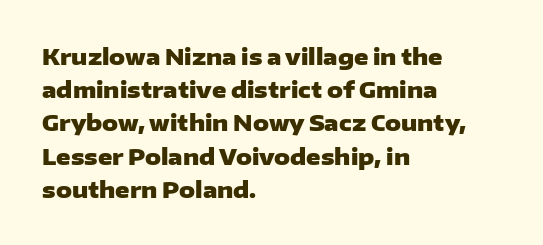
The image shows 22 px bold type, upright; set left-aligned, normal line spacing (1.51x), normal letter spacing, not underlined.
